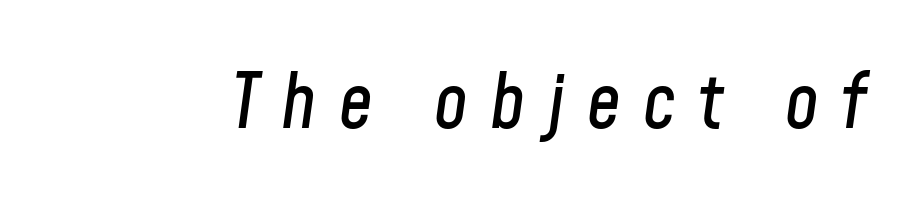
{"italic": "yes", "lean": "right", "slant_degrees": 8, "width": "condensed", "stroke_contrast": "low", "x_height": "medium", "monospaced": "no", "underline": "no", "letter_spacing": "wide", "letter_spacing_em": 0.3, "glyph_px": 75}
